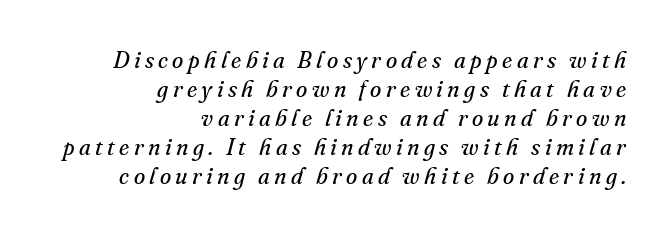
{"italic": "yes", "lean": "right", "slant_degrees": 16, "bold": "no", "underline": "no", "align": "right", "line_spacing": "normal", "line_spacing_ratio": 1.26, "glyph_px": 23}
